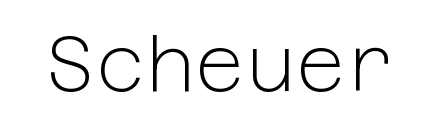
The image shows 77 px light sans-serif type, upright; set normal letter spacing, not underlined; low stroke contrast and a medium x-height.
